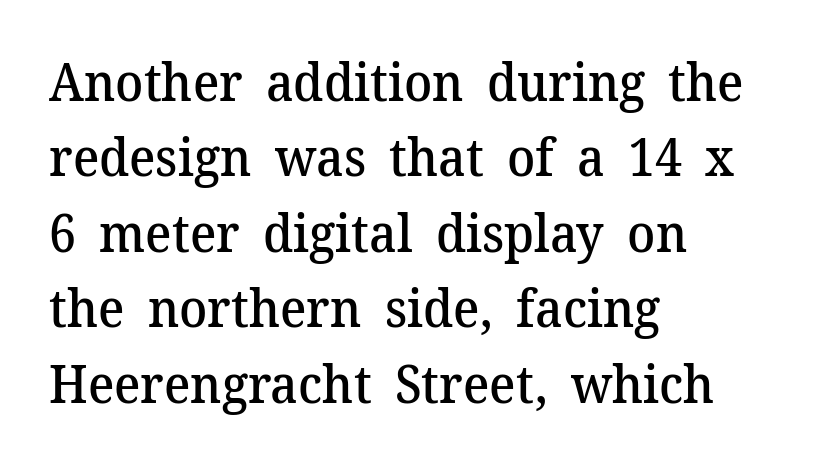
The image shows 52 px semibold serif type, upright; set left-aligned, normal line spacing (1.45x), normal letter spacing, not underlined; medium stroke contrast and a medium x-height.
